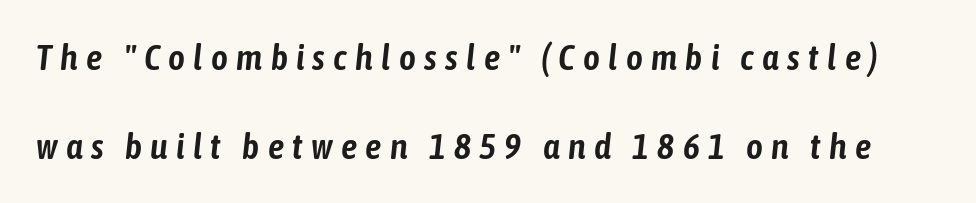
You could not count columns in this text — the font is proportionally spaced. Underline: absent. Style check: oblique. The vertical gap from one line to the next is large. Here the glyphs are tracked loosely, breaking word shapes into spaced letters.
